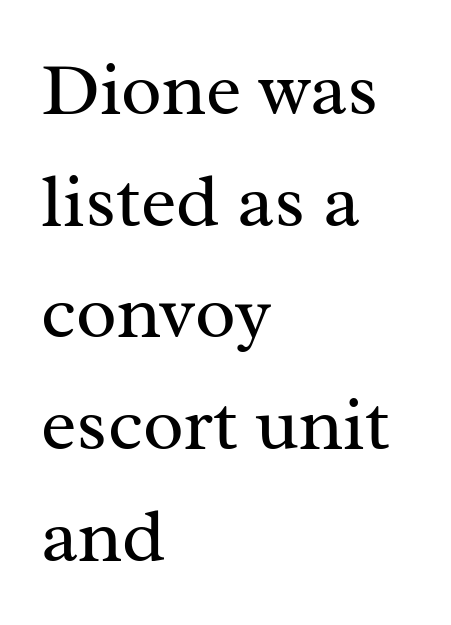
You can tell from the footed stems that serif type was used. Letters rest on an invisible, unmarked baseline. Every stem runs plumb, perpendicular to the baseline. On a weight scale, this lands at 450 or below. You could not count columns in this text — the font is proportionally spaced. This sample keeps an unexceptional amount of space between lines.
